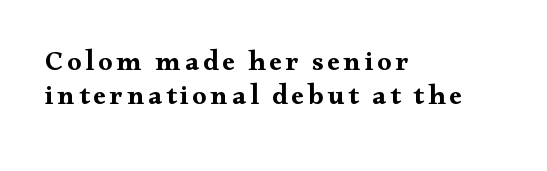
These lines are rendered in a variable-pitch font. Bare-footed words on every line. The text block is weighted toward the left margin, trailing off unevenly rightward. Stroke thickness is high; the sample reads as a true bold.
